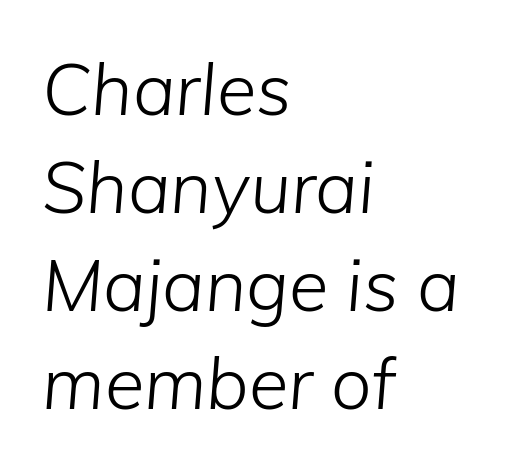
{"italic": "yes", "lean": "right", "slant_degrees": 5, "bold": "no", "weight": "light", "width": "normal", "stroke_contrast": "low", "x_height": "medium", "monospaced": "no", "underline": "no", "align": "left", "line_spacing": "normal", "line_spacing_ratio": 1.36, "letter_spacing": "normal", "letter_spacing_em": 0.0, "glyph_px": 72}
